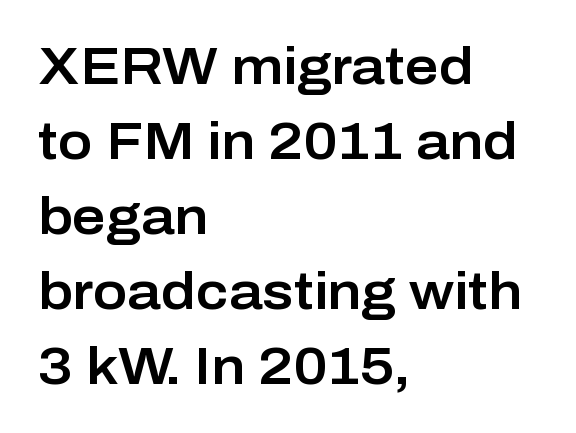
The image shows 52 px sans-serif type, upright; set left-aligned, normal line spacing (1.44x), normal letter spacing, not underlined; low stroke contrast and a medium x-height.
